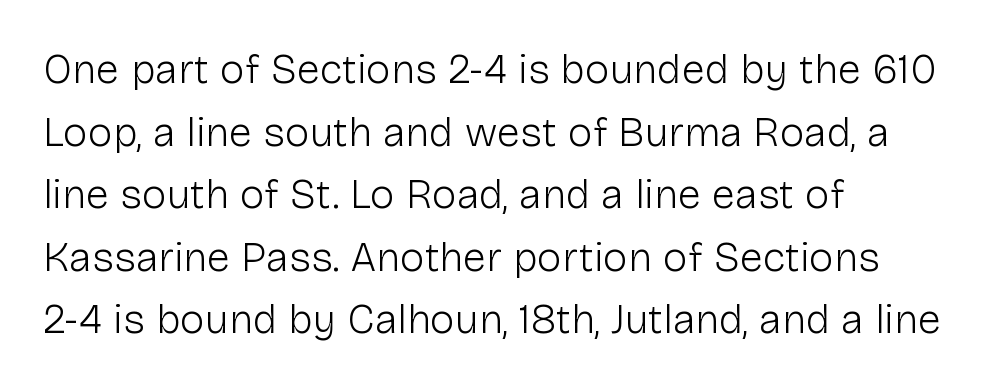
Nothing heavy about these letters — not bold at all. Tracking value appears to be zero — textbook default spacing. Whoever set this chose a conventional vertical rhythm. I'd call this a sans setting — the letters go barefoot. Lines of text with bare space underneath. The letters stand straight up with perfectly vertical stems.
